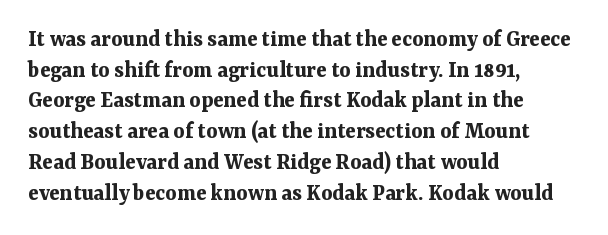
{"italic": "no", "bold": "yes", "underline": "no", "align": "left", "line_spacing": "normal", "line_spacing_ratio": 1.28, "letter_spacing": "normal", "letter_spacing_em": 0.0, "glyph_px": 24}
